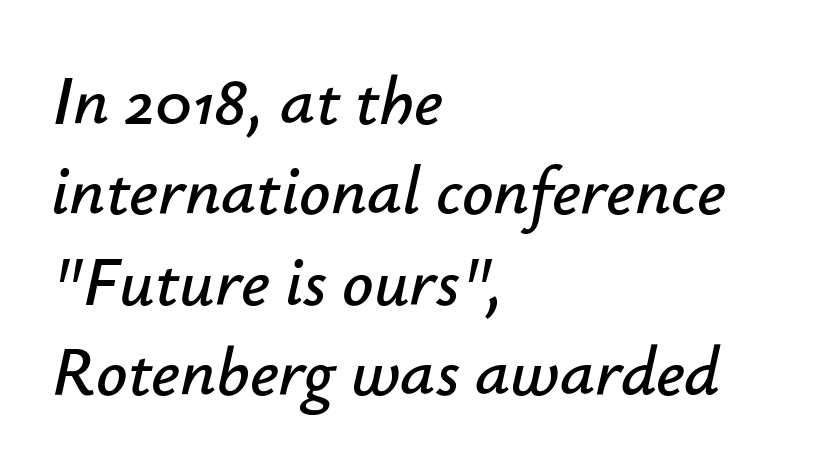
Q: Is the text italic (slanted)? A: Yes, it leans right by about 12 degrees.
Q: Is the text underlined? A: No.
Q: How is the paragraph aligned? A: Left-aligned.
Q: Is the spacing between letters normal or unusually wide? A: Normal.
Q: Is the spacing between lines tight, normal or loose? A: Normal.
Q: Width (condensed, normal, or wide)? A: Normal.
Q: Stroke contrast? A: Low.
Q: x-height? A: Small.
Q: Monospaced? A: No.
